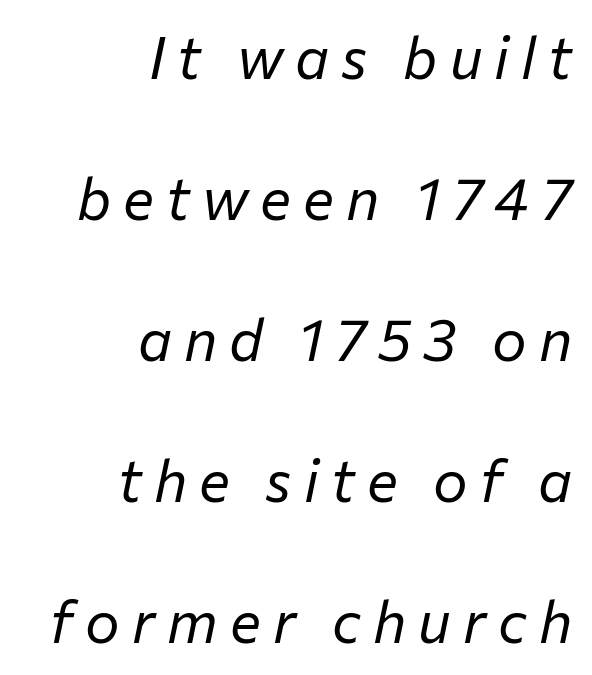
{"italic": "yes", "lean": "right", "slant_degrees": 12, "bold": "no", "weight": "regular", "width": "normal", "stroke_contrast": "low", "x_height": "medium", "monospaced": "no", "underline": "no", "align": "right", "line_spacing": "loose", "line_spacing_ratio": 2.43, "letter_spacing": "wide", "letter_spacing_em": 0.21, "glyph_px": 58}
